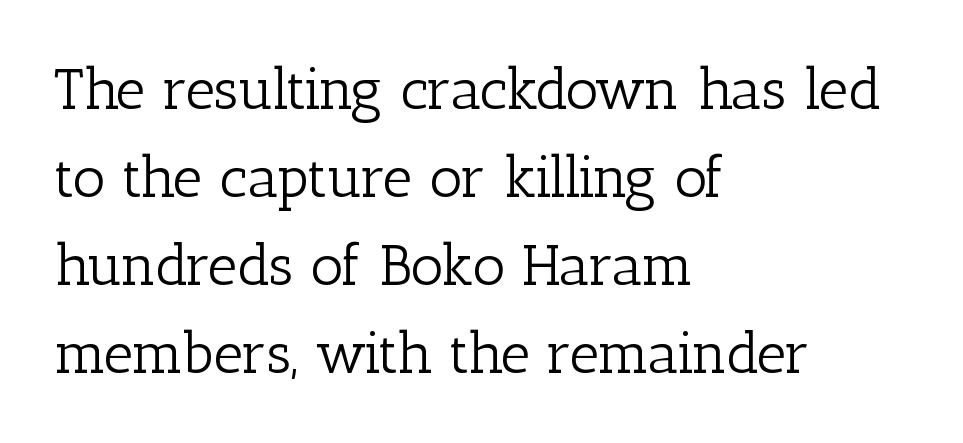
{"serif": "yes", "italic": "no", "bold": "no", "weight": "light", "width": "normal", "stroke_contrast": "low", "x_height": "medium", "monospaced": "no", "underline": "no", "align": "left", "line_spacing": "normal", "line_spacing_ratio": 1.52, "letter_spacing": "normal", "letter_spacing_em": 0.0, "glyph_px": 58}
